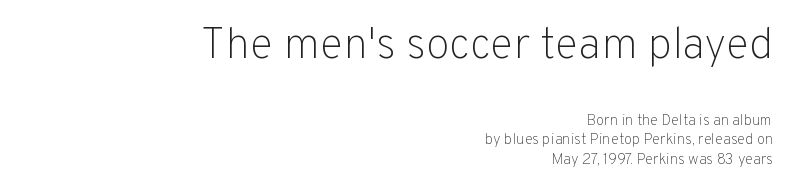
{"serif": "no", "italic": "no", "bold": "no", "weight": "light", "width": "normal", "stroke_contrast": "low", "x_height": "medium", "monospaced": "no", "underline": "no", "align": "right", "line_spacing": "normal", "line_spacing_ratio": 1.29, "letter_spacing": "normal", "letter_spacing_em": 0.0, "larger_block": "first", "size_ratio": 2.93, "glyph_px": 44}
